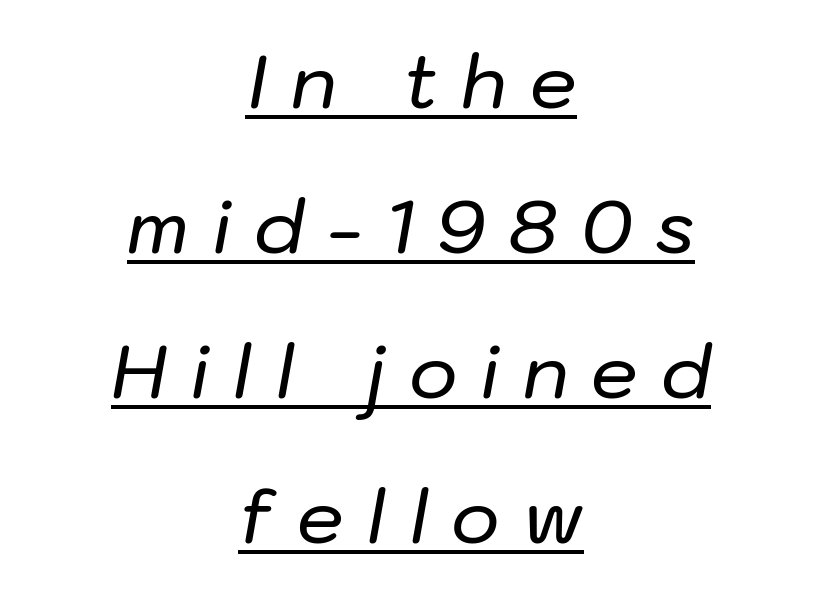
The image shows 74 px text type, italic (leaning right); set centered, loose line spacing (1.96x), unusually wide letter spacing (+0.31 em), underlined; low stroke contrast and a medium x-height.
